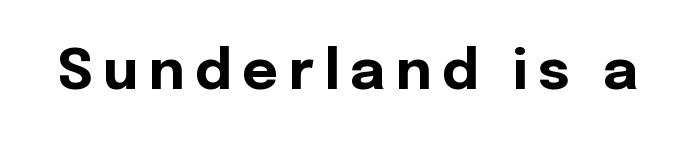
{"serif": "no", "italic": "no", "bold": "yes", "weight": "bold", "width": "normal", "x_height": "medium", "monospaced": "no", "underline": "no", "glyph_px": 56}
